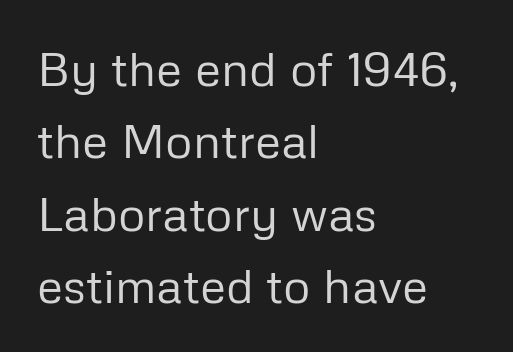
Stroke mass is kept to a normal reading level or below. This is the regular roman posture of the typeface. Leading: standard. Caption: standard tracking, unaltered. A classic flush-left, rag-right setting is used for this passage.
